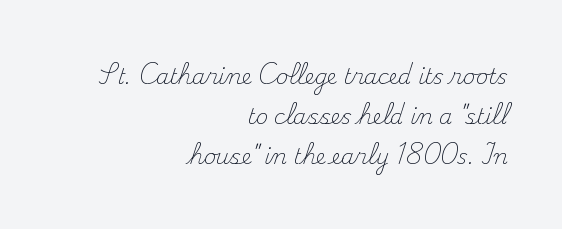
The image shows 21 px text type; set right-aligned, loose line spacing (1.9x), normal letter spacing, not underlined.
